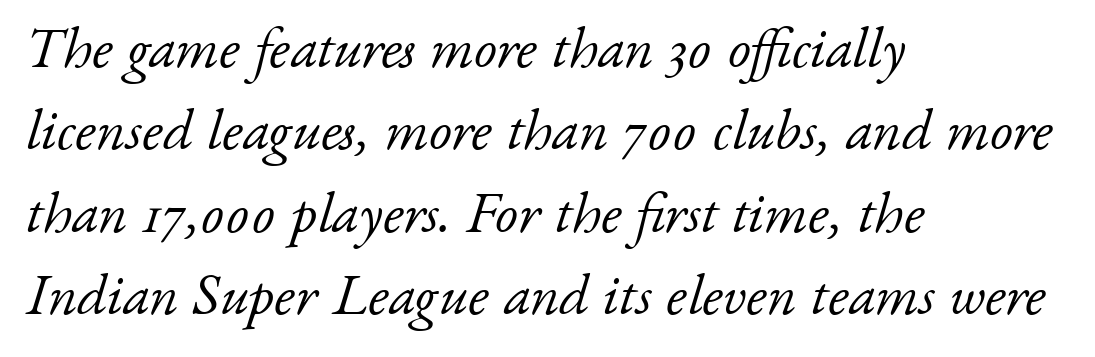
The image shows 58 px light serif type, italic (leaning right); set left-aligned, normal line spacing (1.42x), normal letter spacing, not underlined; low stroke contrast and a small x-height.
